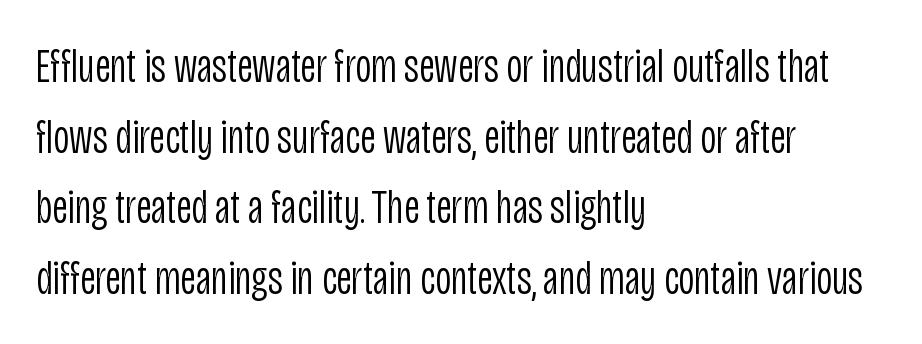
The image shows 49 px light, condensed sans-serif type, upright; set left-aligned, normal line spacing (1.44x), normal letter spacing, not underlined; low stroke contrast and a large x-height.
